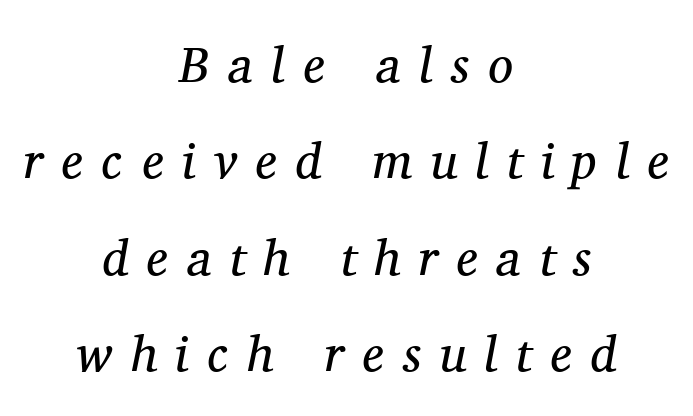
{"serif": "yes", "italic": "yes", "lean": "right", "slant_degrees": 11, "bold": "no", "weight": "regular", "width": "normal", "stroke_contrast": "medium", "x_height": "medium", "monospaced": "no", "underline": "no", "align": "center", "line_spacing": "loose", "line_spacing_ratio": 1.93, "letter_spacing": "wide", "letter_spacing_em": 0.37, "glyph_px": 50}
